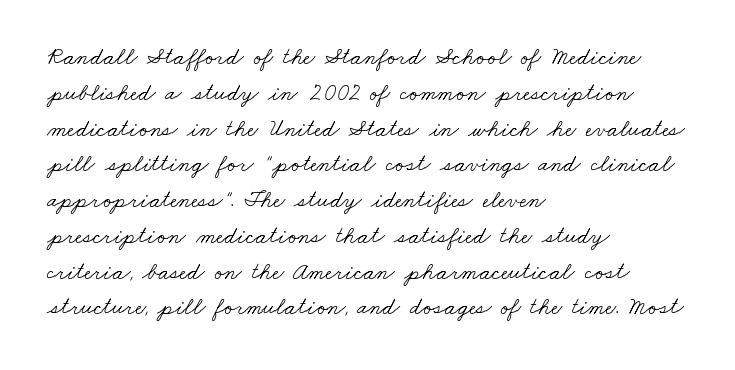
Q: Is the text bold? A: No.
Q: Is the text underlined? A: No.
Q: How is the paragraph aligned? A: Left-aligned.
Q: Is the spacing between letters normal or unusually wide? A: Normal.
Q: Is the spacing between lines tight, normal or loose? A: Normal.
